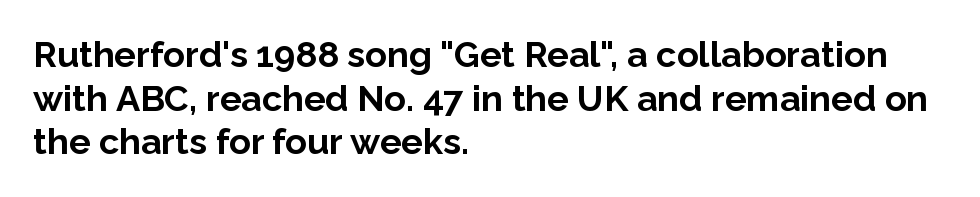
Which margin do the lines hug? The left one — the right edge is uneven. The typeface chosen for these lines omits serifs. Lines of text with bare space underneath. Typographic density is high because the face is bold. Ascenders rise straight up at ninety degrees. Tracking value appears to be zero — textbook default spacing.
